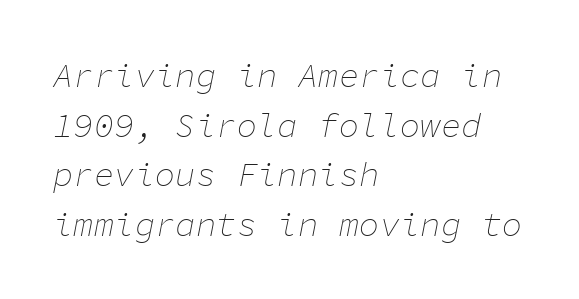
The weight tops out at a normal text grade. Tracking here is standard; glyphs follow each other at the usual distance. The passage shown is typed in a monospace face where columns stay perfectly aligned. Yep, that's italic — everything's leaning. The glyphs are unaccompanied by any horizontal stroke below them.
